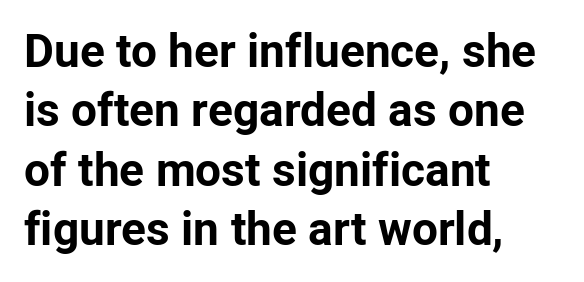
Q: Is the text bold? A: Yes.
Q: Is the text italic (slanted)? A: No, it is upright.
Q: Is the typeface a serif or a sans-serif typeface? A: Sans-serif.
Q: Is the text underlined? A: No.
Q: How is the paragraph aligned? A: Left-aligned.
Q: Is the spacing between letters normal or unusually wide? A: Normal.
Q: Is the spacing between lines tight, normal or loose? A: Normal.
Q: Width (condensed, normal, or wide)? A: Normal.
Q: Stroke contrast? A: Low.
Q: x-height? A: Medium.
Q: Monospaced? A: No.
